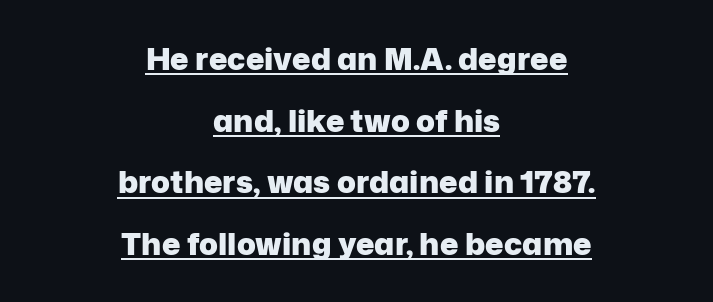
The image shows 31 px heavy sans-serif type, upright; set centered, loose line spacing (1.99x), normal letter spacing, underlined; low stroke contrast and a medium x-height.
